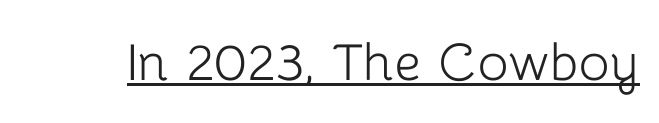
{"serif": "no", "italic": "no", "bold": "no", "weight": "light", "width": "normal", "stroke_contrast": "low", "x_height": "medium", "monospaced": "no", "underline": "yes", "letter_spacing": "normal", "letter_spacing_em": 0.0, "glyph_px": 65}
